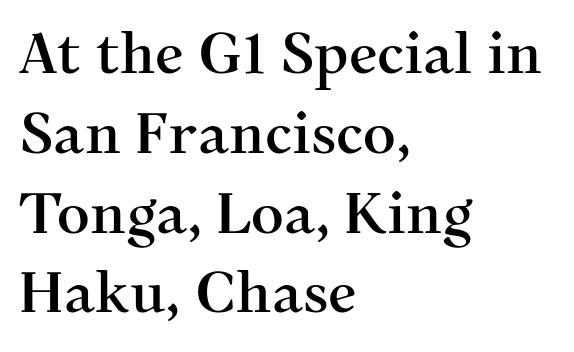
{"serif": "yes", "italic": "no", "width": "normal", "stroke_contrast": "medium", "x_height": "medium", "monospaced": "no", "underline": "no", "align": "left", "line_spacing": "normal", "line_spacing_ratio": 1.4, "letter_spacing": "normal", "letter_spacing_em": 0.0, "glyph_px": 57}
